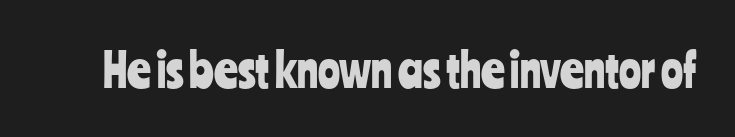
Q: Is the text italic (slanted)? A: No, it is upright.
Q: Is the typeface a serif or a sans-serif typeface? A: Sans-serif.
Q: Is the text underlined? A: No.
Q: Is the spacing between letters normal or unusually wide? A: Normal.
Q: Width (condensed, normal, or wide)? A: Condensed.
Q: Stroke contrast? A: Low.
Q: x-height? A: Medium.
Q: Monospaced? A: No.
